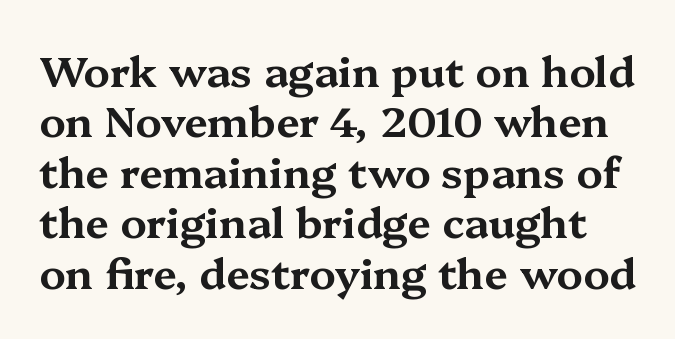
The image shows 42 px wide serif type, upright; set line spacing 1.2x, normal letter spacing, not underlined; medium stroke contrast and a medium x-height.
